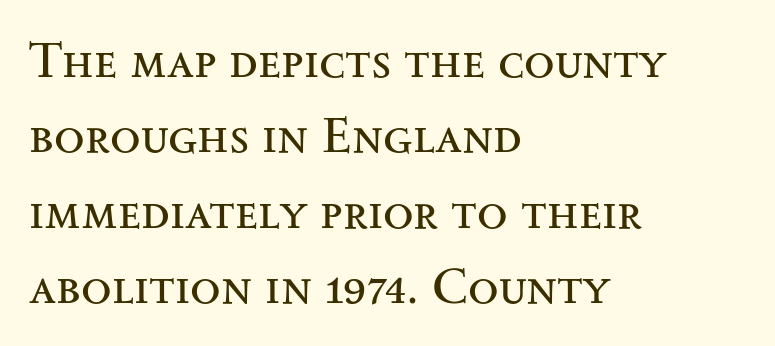
The image shows 50 px regular-weight, wide serif type, upright; set left-aligned, normal line spacing (1.51x), normal letter spacing, not underlined; medium stroke contrast and a small x-height.
